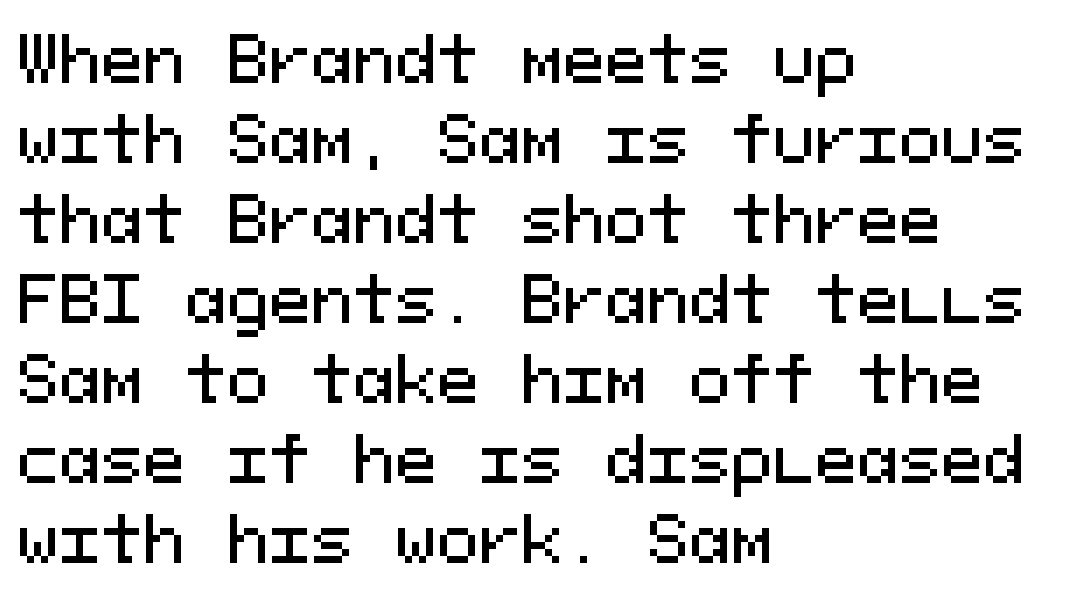
{"serif": "no", "italic": "no", "width": "normal", "stroke_contrast": "medium", "x_height": "medium", "monospaced": "yes", "underline": "no", "align": "left", "line_spacing": "normal", "line_spacing_ratio": 1.27, "letter_spacing": "normal", "letter_spacing_em": 0.0, "glyph_px": 63}
